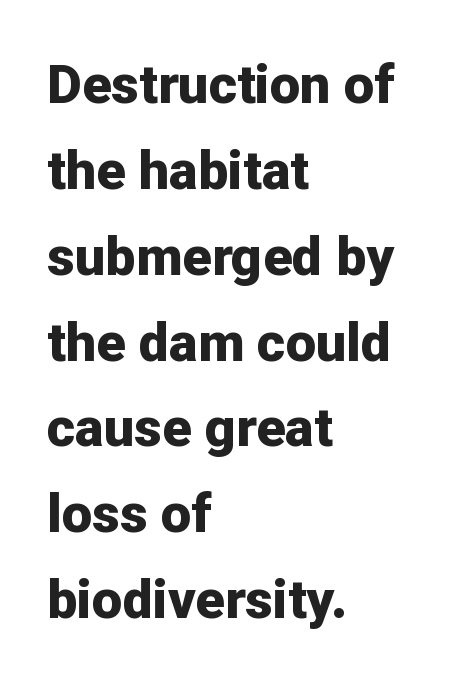
Q: Is the text bold? A: Yes.
Q: Is the text italic (slanted)? A: No, it is upright.
Q: Is the typeface a serif or a sans-serif typeface? A: Sans-serif.
Q: Is the text underlined? A: No.
Q: How is the paragraph aligned? A: Left-aligned.
Q: Is the spacing between letters normal or unusually wide? A: Normal.
Q: Is the spacing between lines tight, normal or loose? A: Normal.
Q: Width (condensed, normal, or wide)? A: Normal.
Q: Stroke contrast? A: Low.
Q: x-height? A: Medium.
Q: Monospaced? A: No.
